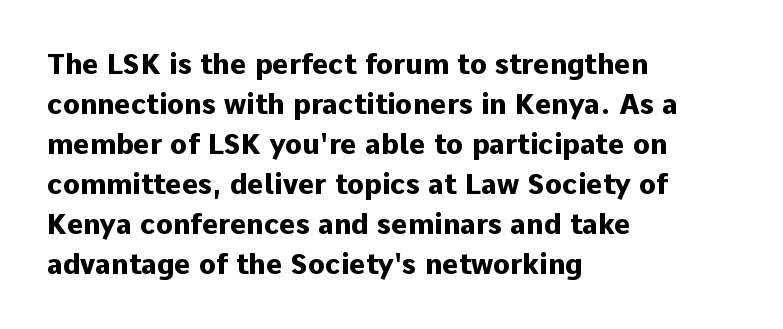
Vertical spacing — default. Regarding serifs, this sample does without them. The letterforms sit shoulder to shoulder at normal distance. Every letter is thick-stroked: bold, no question. In CSS terms this would be text-align: left. The space beneath each line is pristine and unruled.
